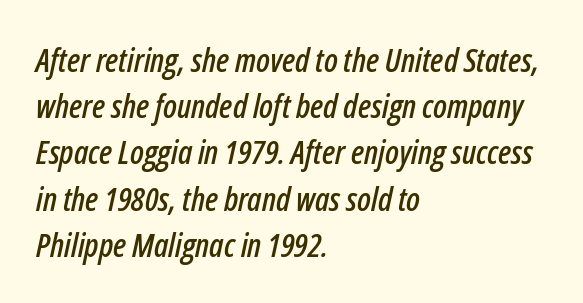
{"italic": "yes", "lean": "right", "slant_degrees": 12, "width": "condensed", "stroke_contrast": "low", "x_height": "medium", "monospaced": "no", "underline": "no", "align": "left", "line_spacing": "normal", "line_spacing_ratio": 1.4, "letter_spacing": "normal", "letter_spacing_em": 0.0, "glyph_px": 33}
